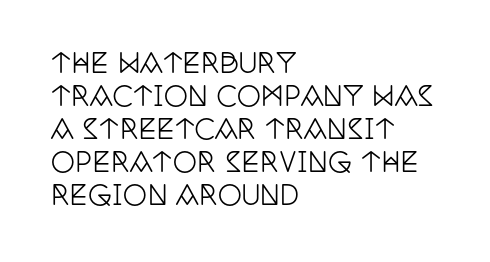
The image shows 27 px text type, upright; set left-aligned, line spacing 1.22x, normal letter spacing, not underlined.
